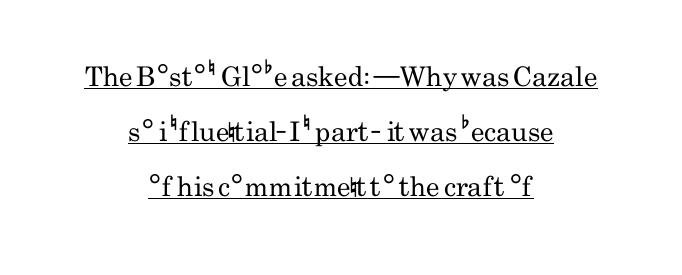
In terms of posture, this sample is upright. Words appear dense and cohesive because spacing is normal. No extra ink here — the face is not bold. How would I describe the line gaps? Wide and relaxed. The paragraph shown floats in the horizontal middle.
